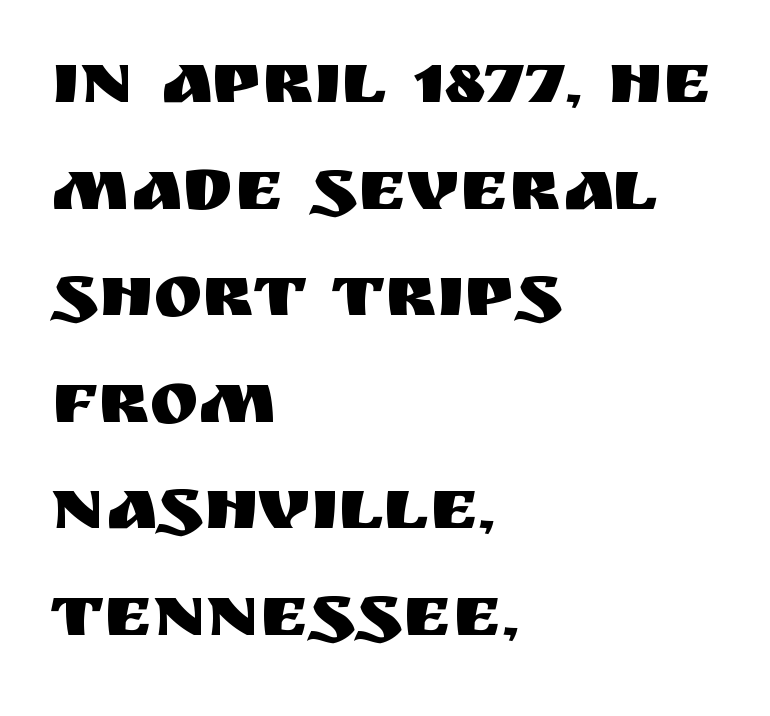
The image shows 74 px sans-serif type, upright; set left-aligned, normal line spacing (1.44x), normal letter spacing, not underlined; medium stroke contrast and a large x-height.
